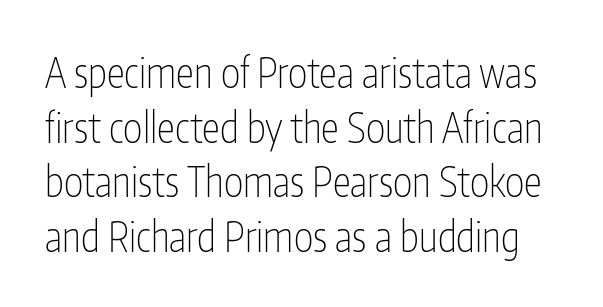
These lines are composed in type without serifs. These lines keep a tight, regular rhythm from letter to letter. Looks like regular typesetting: each glyph gets only the width it needs. The lines sit at an ordinary, default distance from one another. Italic: no, the glyphs are upright roman. Letters rest on an invisible, unmarked baseline.
